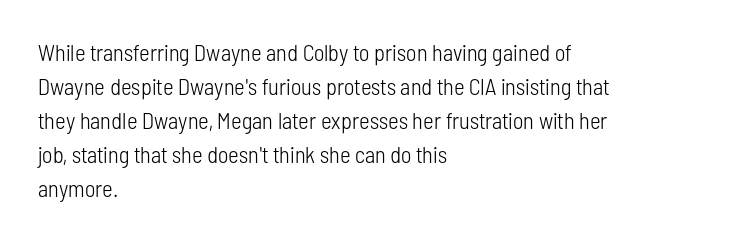
{"italic": "no", "bold": "no", "underline": "no", "align": "left", "line_spacing": "normal", "line_spacing_ratio": 1.48, "letter_spacing": "normal", "letter_spacing_em": 0.0, "glyph_px": 23}
